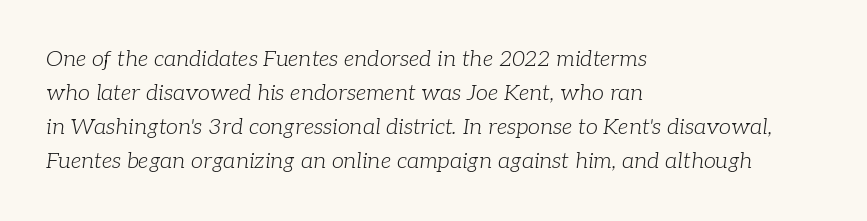
Q: Is the text bold? A: No.
Q: Is the text italic (slanted)? A: Yes, it leans right by about 7 degrees.
Q: Is the text underlined? A: No.
Q: How is the paragraph aligned? A: Left-aligned.
Q: Is the spacing between letters normal or unusually wide? A: Normal.
Q: Is the spacing between lines tight, normal or loose? A: Normal.
